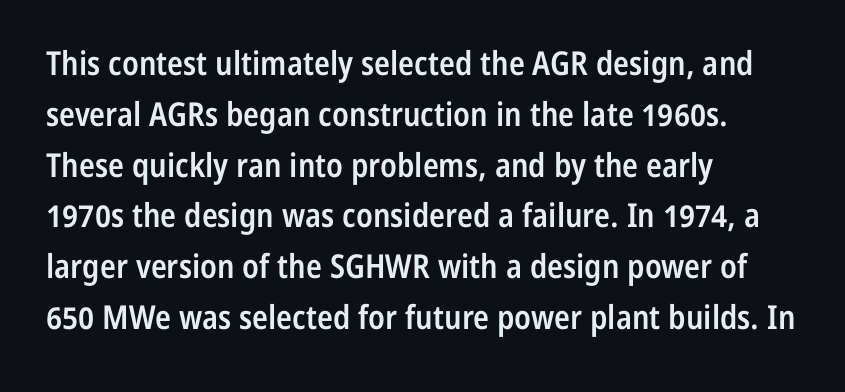
Notice how the stems are strictly vertical — no italics here. These lines are rendered in a variable-pitch font. Compared with a centered layout, this one pins lines to the left instead. Are there feet on the stems? There aren't — it's a sans. The space between consecutive lines is moderate. This is the in-between weight designers call semibold or demi.
